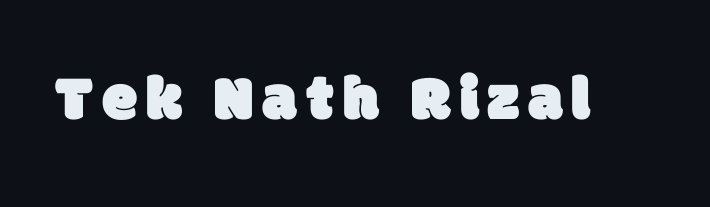
{"serif": "no", "width": "normal", "stroke_contrast": "low", "x_height": "large", "monospaced": "no", "underline": "no", "glyph_px": 64}
